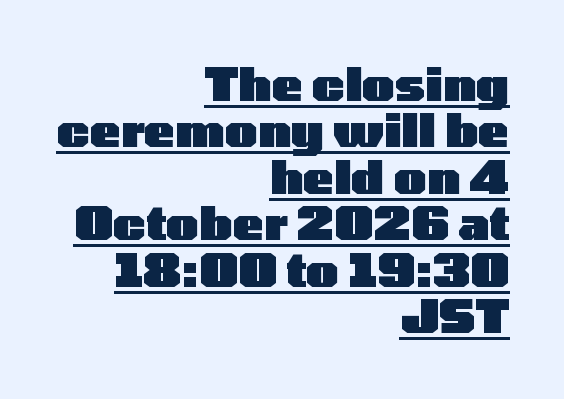
{"serif": "no", "italic": "no", "bold": "yes", "weight": "heavy", "width": "wide", "stroke_contrast": "low", "x_height": "medium", "monospaced": "no", "underline": "yes", "align": "right", "line_spacing": "tight", "line_spacing_ratio": 1.01, "letter_spacing": "normal", "letter_spacing_em": 0.0, "glyph_px": 46}
